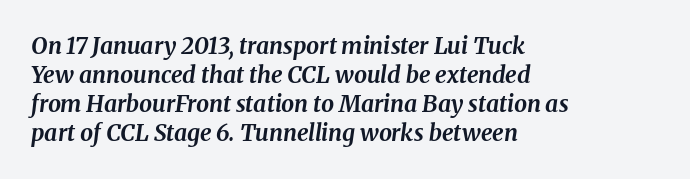
{"italic": "yes", "lean": "right", "slant_degrees": 8, "bold": "yes", "underline": "no", "align": "left", "line_spacing": "normal", "line_spacing_ratio": 1.26, "letter_spacing": "normal", "letter_spacing_em": 0.0, "glyph_px": 23}
